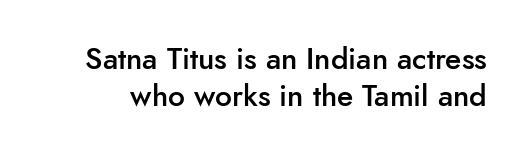
The image shows 30 px semibold sans-serif type, upright; set line spacing 1.24x, normal letter spacing, not underlined; low stroke contrast and a small x-height.
